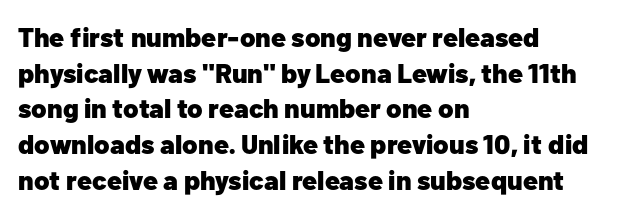
Q: Is the text bold? A: Yes.
Q: Is the text italic (slanted)? A: No, it is upright.
Q: Is the text underlined? A: No.
Q: How is the paragraph aligned? A: Left-aligned.
Q: Is the spacing between letters normal or unusually wide? A: Normal.
Q: Is the spacing between lines tight, normal or loose? A: Normal.
